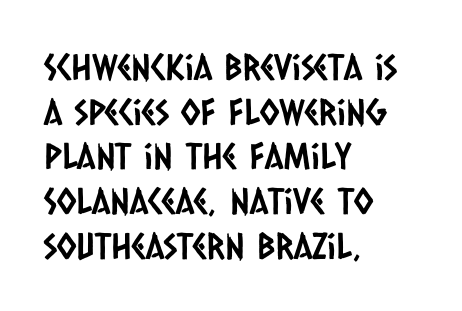
Q: Is the typeface a serif or a sans-serif typeface? A: Sans-serif.
Q: Is the text underlined? A: No.
Q: How is the paragraph aligned? A: Left-aligned.
Q: Is the spacing between letters normal or unusually wide? A: Normal.
Q: Width (condensed, normal, or wide)? A: Condensed.
Q: Stroke contrast? A: Low.
Q: x-height? A: Large.
Q: Monospaced? A: No.
